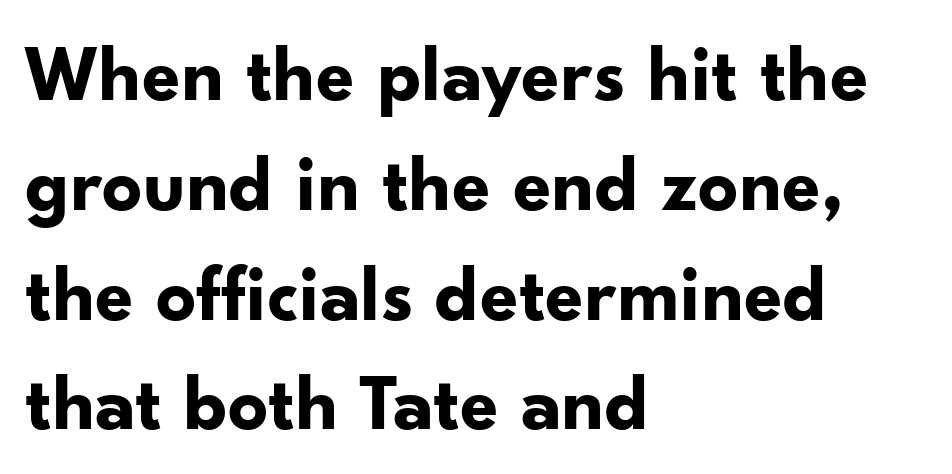
The image shows 79 px bold sans-serif type, upright; set left-aligned, normal line spacing (1.39x), normal letter spacing, not underlined; low stroke contrast and a small x-height.
